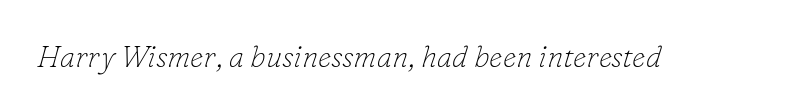
{"serif": "yes", "italic": "yes", "lean": "right", "slant_degrees": 16, "bold": "no", "weight": "thin", "width": "normal", "stroke_contrast": "low", "x_height": "small", "monospaced": "no", "underline": "no", "letter_spacing": "normal", "letter_spacing_em": 0.0, "glyph_px": 30}
